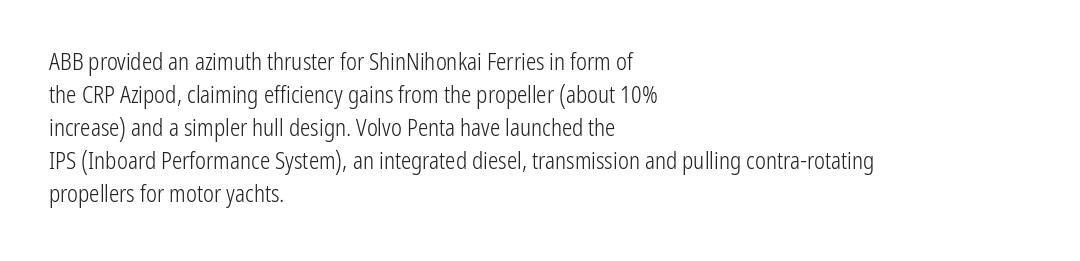
The image shows 23 px text type, upright; set left-aligned, normal line spacing (1.44x), normal letter spacing, not underlined.
